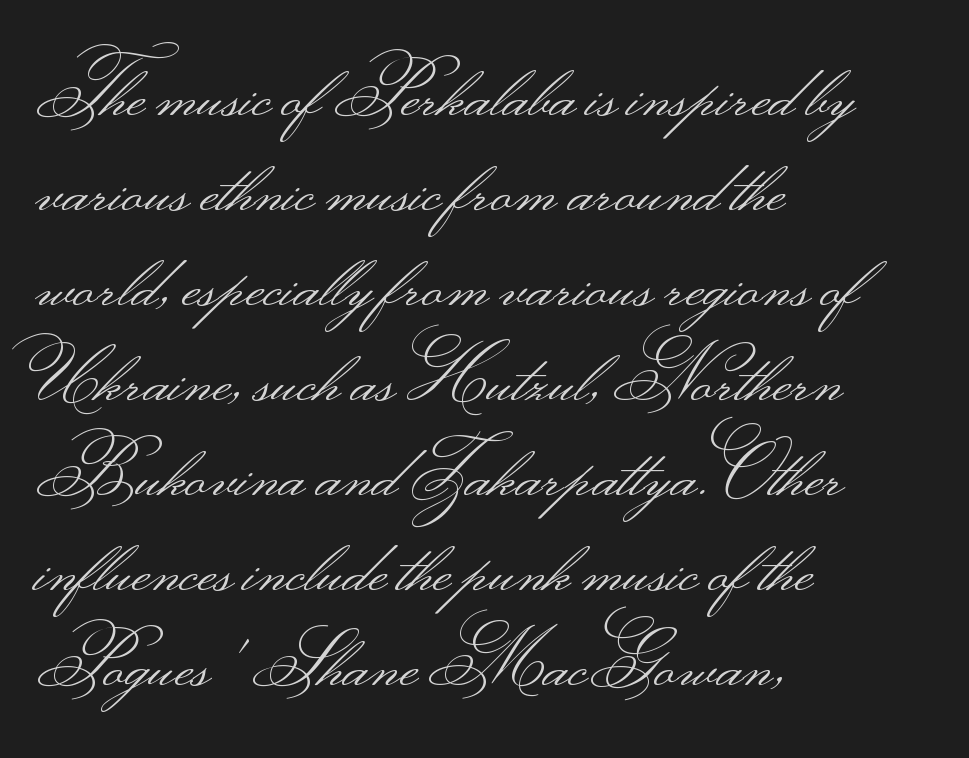
{"serif": "no", "bold": "no", "weight": "light", "width": "wide", "stroke_contrast": "medium", "monospaced": "no", "underline": "no", "align": "left", "line_spacing": "normal", "line_spacing_ratio": 1.32, "letter_spacing": "normal", "letter_spacing_em": 0.0, "glyph_px": 72}
